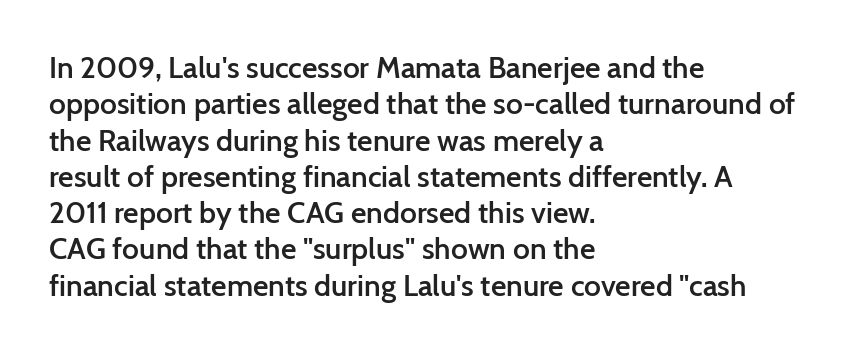
Q: Is the text bold? A: Semi-bold.
Q: Is the text italic (slanted)? A: No, it is upright.
Q: Is the typeface a serif or a sans-serif typeface? A: Sans-serif.
Q: Is the text underlined? A: No.
Q: How is the paragraph aligned? A: Left-aligned.
Q: Is the spacing between letters normal or unusually wide? A: Normal.
Q: Width (condensed, normal, or wide)? A: Normal.
Q: Stroke contrast? A: Low.
Q: x-height? A: Medium.
Q: Monospaced? A: No.
